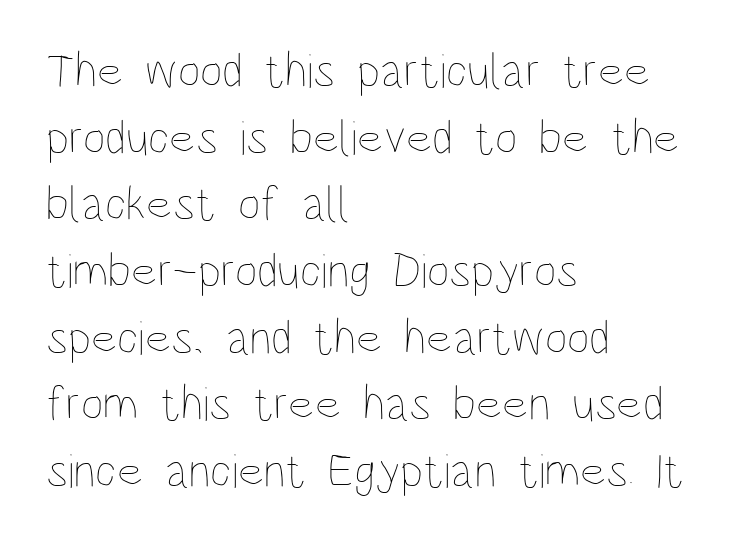
The image shows 49 px thin, condensed type, upright; set left-aligned, normal line spacing (1.36x), normal letter spacing, not underlined; low stroke contrast and a large x-height.
